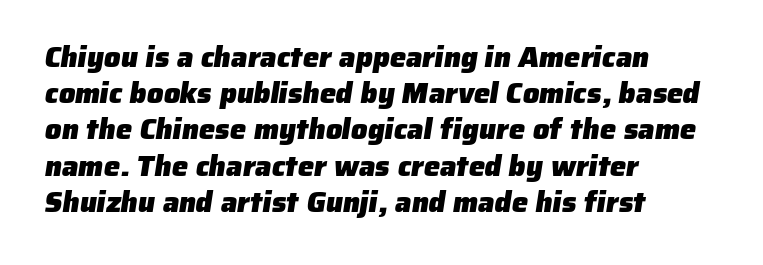
Each glyph is drawn with heavy, bold strokes. Nothing unusual about the tracking: characters are spaced as the font intends. Type style note: lacks serifs. You could not count columns in this text — the font is proportionally spaced.
